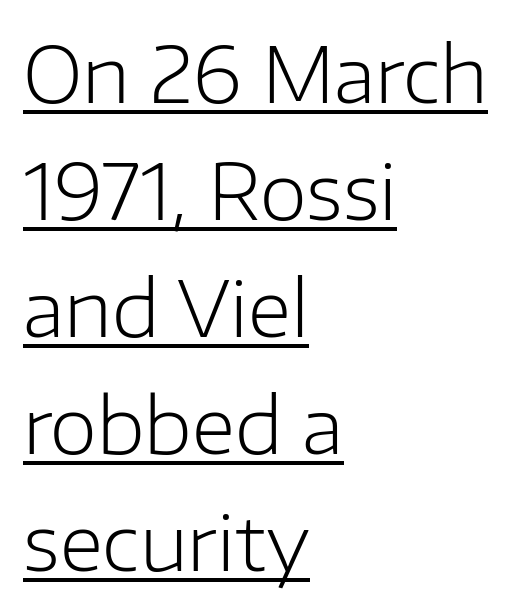
The image shows 77 px light sans-serif type, upright; set left-aligned, normal line spacing (1.52x), normal letter spacing, underlined; low stroke contrast and a medium x-height.
